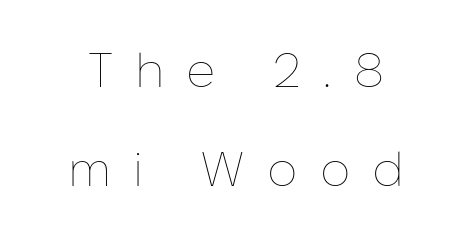
The image shows 48 px thin type, upright; set loose line spacing (2.07x), unusually wide letter spacing (+0.46 em), not underlined; low stroke contrast and a medium x-height.
